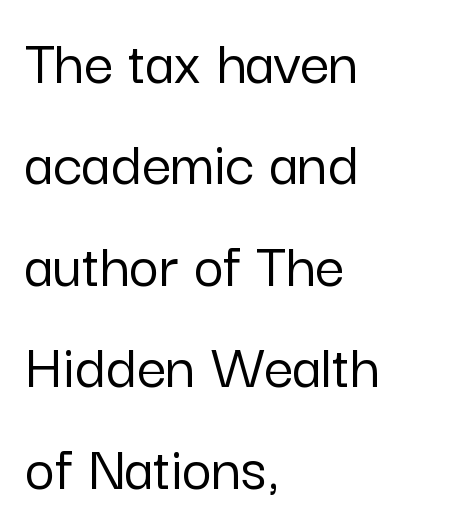
Upright lettering throughout. Quick note: interline space is typical. This rendering leaves character spacing at its baseline value. The passage shown is typeset with a sans-serif family. Underlining? Definitely not there.
